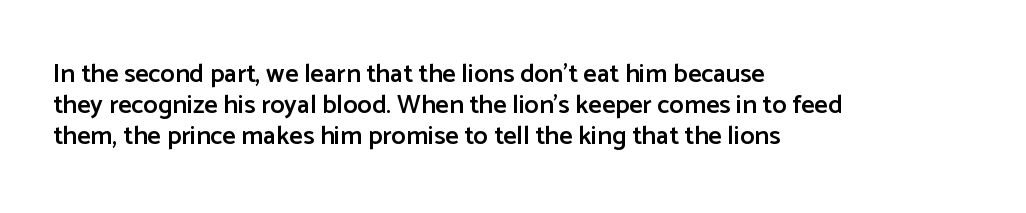
The image shows 26 px text type, upright; set left-aligned, line spacing 1.2x, normal letter spacing, not underlined.
